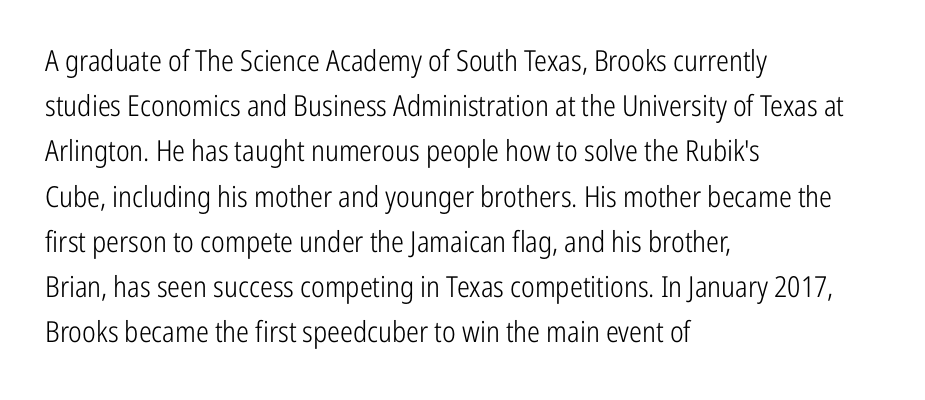
{"serif": "no", "italic": "no", "bold": "no", "weight": "light", "width": "condensed", "stroke_contrast": "low", "x_height": "medium", "monospaced": "no", "underline": "no", "align": "left", "line_spacing": "normal", "line_spacing_ratio": 1.56, "letter_spacing": "normal", "letter_spacing_em": 0.0, "glyph_px": 29}
